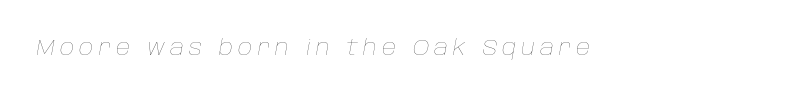
There is plenty of visible air inserted between adjacent glyphs. The glyphs are unaccompanied by any horizontal stroke below them. This reads as an unemphasized weight, regular at the heaviest. The axis of the letterforms is tilted away from vertical.
